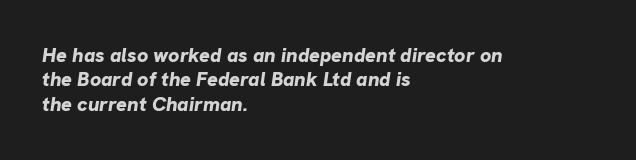
Quick note: italic. These lines keep a tight, regular rhythm from letter to letter. The text block is weighted toward the left margin, trailing off unevenly rightward. In terms of weight, the rendering is a true, heavy bold. Unmarked baselines from the first word to the last.
